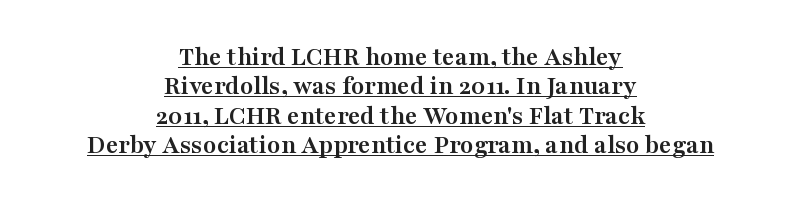
{"italic": "no", "bold": "yes", "underline": "yes", "align": "center", "line_spacing": "tight", "line_spacing_ratio": 1.09, "letter_spacing": "normal", "letter_spacing_em": 0.0, "glyph_px": 27}
